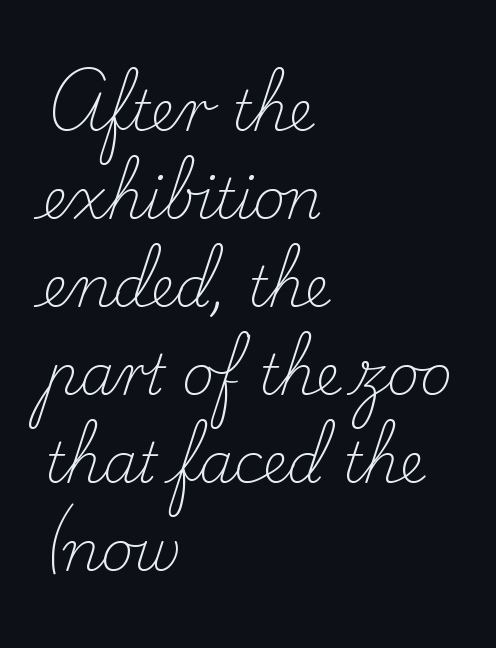
These lines are set flush left with a ragged right edge. Clear beneath every line of the passage. No letter is thick-stroked: the sample isn't bold. Each new line begins a customary step beneath the previous one. A typesetter would call this proportional, since set widths differ per character.
